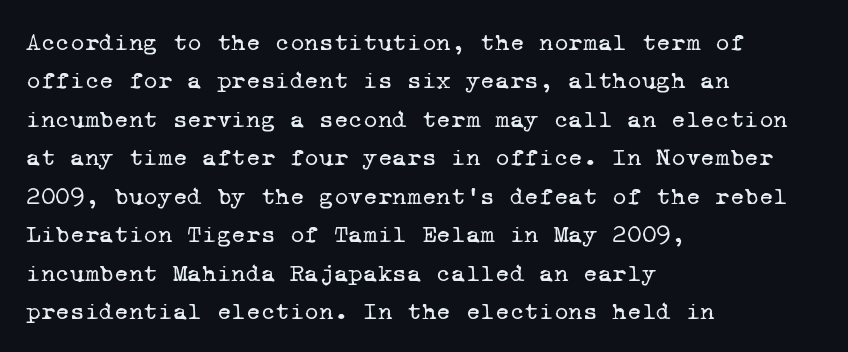
The space beneath each line is pristine and unruled. Layout note: lines flush left. This is not heavy type; no bold has been used. Reading down the column, the eye jumps a familiar distance to each next line.
